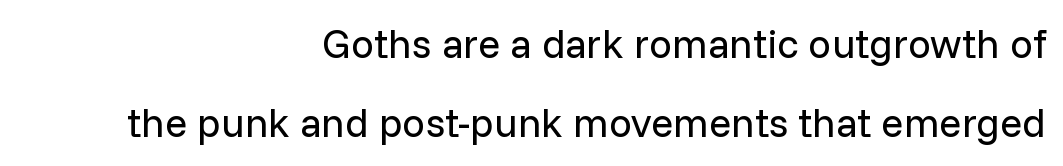
Q: Is the text bold? A: No.
Q: Is the text italic (slanted)? A: No, it is upright.
Q: Is the typeface a serif or a sans-serif typeface? A: Sans-serif.
Q: Is the text underlined? A: No.
Q: How is the paragraph aligned? A: Right-aligned.
Q: Is the spacing between letters normal or unusually wide? A: Normal.
Q: Is the spacing between lines tight, normal or loose? A: Loose.
Q: Width (condensed, normal, or wide)? A: Normal.
Q: Stroke contrast? A: Low.
Q: x-height? A: Medium.
Q: Monospaced? A: No.
